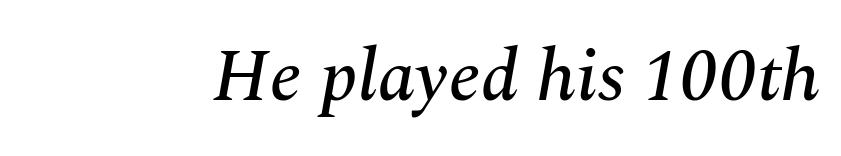
The image shows 74 px serif type, italic (leaning right); set normal letter spacing, not underlined; medium stroke contrast and a medium x-height.
